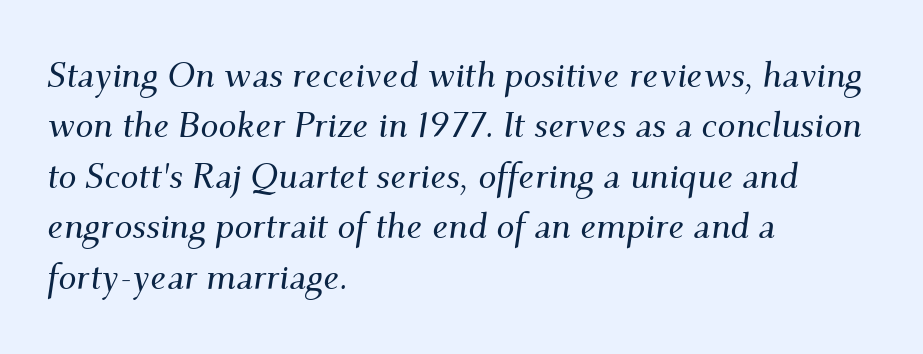
{"serif": "yes", "italic": "yes", "lean": "right", "slant_degrees": 9, "width": "normal", "stroke_contrast": "medium", "x_height": "small", "monospaced": "no", "underline": "no", "align": "left", "line_spacing": "normal", "line_spacing_ratio": 1.4, "letter_spacing": "normal", "letter_spacing_em": 0.0, "glyph_px": 36}
